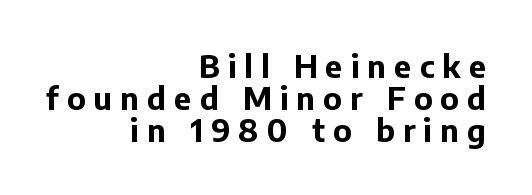
The image shows 31 px bold sans-serif type, upright; set right-aligned, tight line spacing (1.03x), unusually wide letter spacing (+0.26 em), not underlined; low stroke contrast and a medium x-height.
